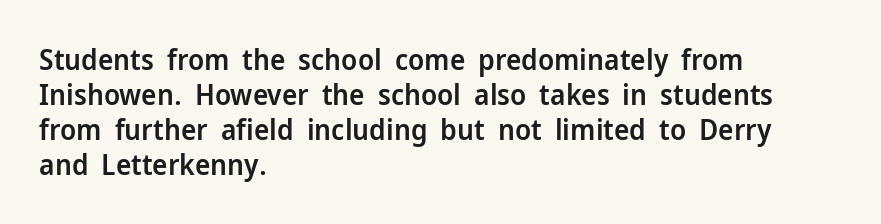
Q: Is the text bold? A: Semi-bold.
Q: Is the text italic (slanted)? A: No, it is upright.
Q: Is the typeface a serif or a sans-serif typeface? A: Sans-serif.
Q: Is the text underlined? A: No.
Q: How is the paragraph aligned? A: Left-aligned.
Q: Is the spacing between letters normal or unusually wide? A: Normal.
Q: Width (condensed, normal, or wide)? A: Normal.
Q: Stroke contrast? A: Low.
Q: x-height? A: Medium.
Q: Monospaced? A: No.
